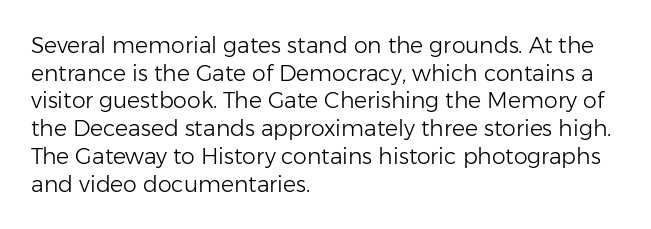
The image shows 22 px text type, upright; set left-aligned, normal line spacing (1.26x), normal letter spacing, not underlined.
